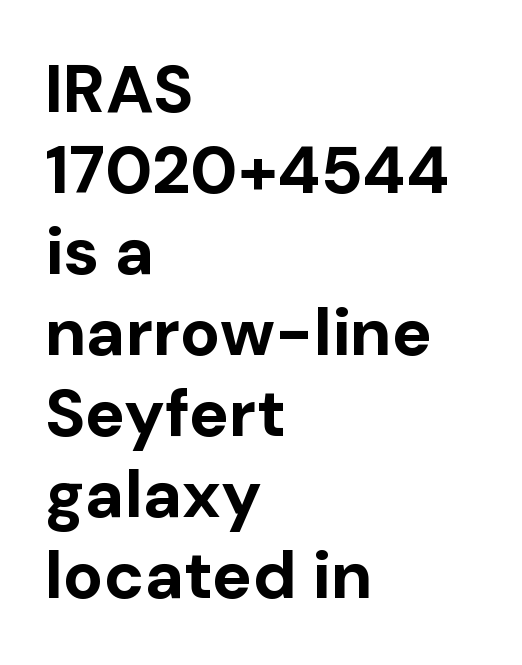
{"serif": "no", "italic": "no", "bold": "yes", "weight": "bold", "width": "normal", "stroke_contrast": "low", "x_height": "medium", "monospaced": "no", "underline": "no", "align": "left", "line_spacing_ratio": 1.21, "letter_spacing": "normal", "letter_spacing_em": 0.0, "glyph_px": 67}
